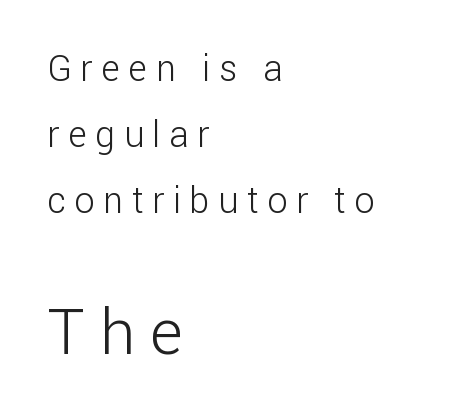
Q: Is the text bold? A: No.
Q: Is the text italic (slanted)? A: No, it is upright.
Q: Is the typeface a serif or a sans-serif typeface? A: Sans-serif.
Q: Is the text underlined? A: No.
Q: How is the paragraph aligned? A: Left-aligned.
Q: Is the spacing between letters normal or unusually wide? A: Unusually wide.
Q: Which block of text is set in a larger size, the first (top) or the second (bottom)? A: The second (bottom) one.
Q: Width (condensed, normal, or wide)? A: Normal.
Q: Stroke contrast? A: Low.
Q: x-height? A: Medium.
Q: Monospaced? A: No.
